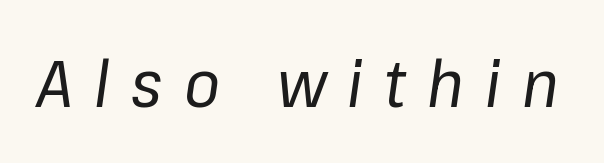
The image shows 65 px regular-weight type, italic (leaning right); set unusually wide letter spacing (+0.33 em), not underlined; low stroke contrast and a medium x-height.
